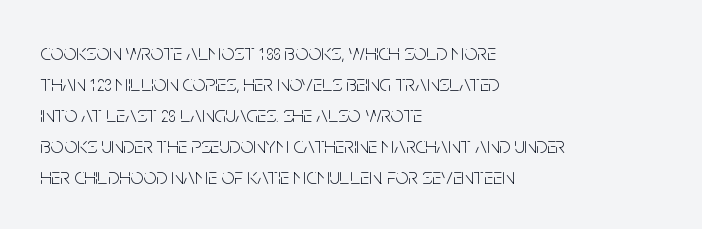
{"italic": "no", "bold": "no", "underline": "no", "align": "left", "line_spacing": "normal", "line_spacing_ratio": 1.35, "letter_spacing": "normal", "letter_spacing_em": 0.0, "glyph_px": 23}
